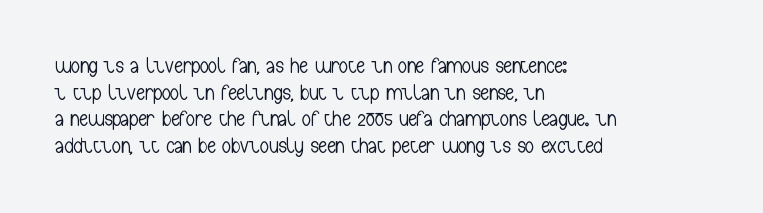
The image shows 22 px text type, upright; set left-aligned, line spacing 1.21x, normal letter spacing, not underlined.
